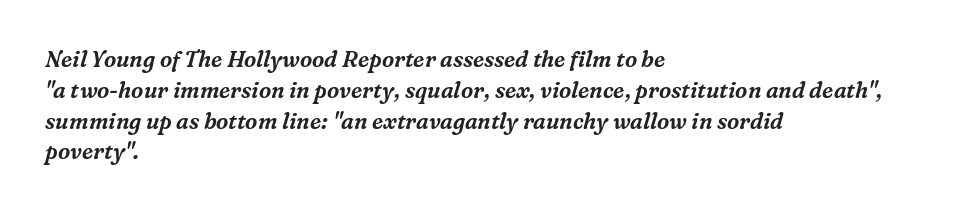
The image shows 22 px text type, italic (leaning right); set left-aligned, normal line spacing (1.4x), normal letter spacing, not underlined.
